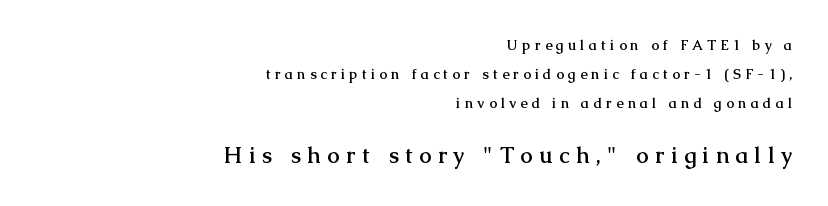
{"italic": "no", "bold": "yes", "underline": "no", "align": "right", "line_spacing": "loose", "line_spacing_ratio": 2.08, "letter_spacing": "wide", "letter_spacing_em": 0.31, "larger_block": "second", "size_ratio": 1.57, "glyph_px": 22}
